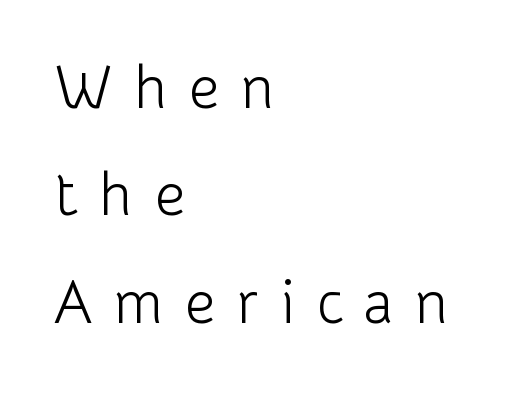
{"serif": "no", "italic": "no", "bold": "no", "weight": "light", "width": "normal", "stroke_contrast": "low", "x_height": "medium", "monospaced": "no", "underline": "no", "align": "left", "line_spacing_ratio": 1.79, "letter_spacing": "wide", "letter_spacing_em": 0.36, "glyph_px": 60}
